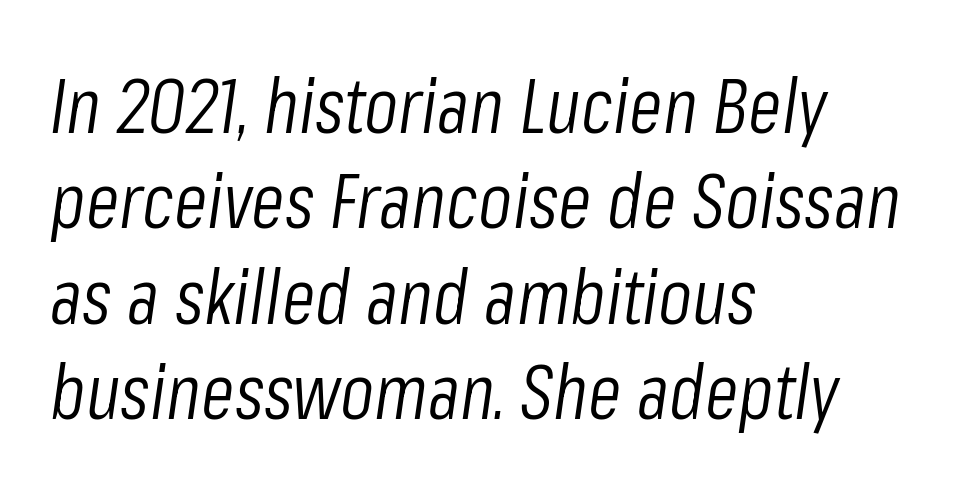
The image shows 77 px light, condensed type, italic (leaning right); set left-aligned, line spacing 1.24x, normal letter spacing, not underlined; low stroke contrast and a medium x-height.
